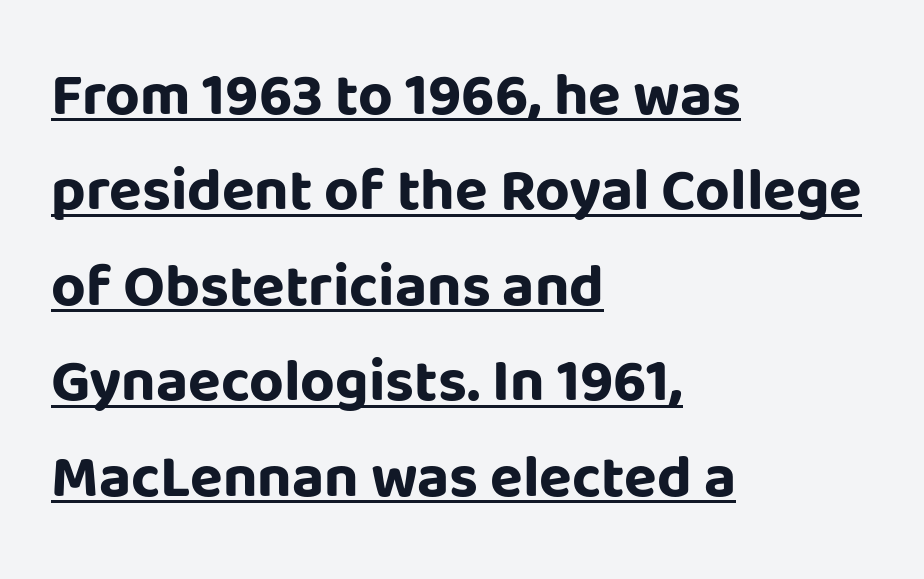
{"serif": "no", "italic": "no", "bold": "yes", "weight": "bold", "width": "normal", "stroke_contrast": "low", "x_height": "large", "monospaced": "no", "underline": "yes", "align": "left", "line_spacing": "normal", "line_spacing_ratio": 1.59, "letter_spacing": "normal", "letter_spacing_em": 0.0, "glyph_px": 60}
